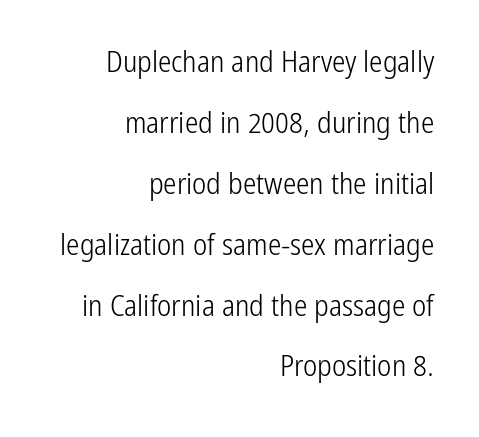
Vertical spacing — loose. The space directly below the letters is spotless. No heavy texture on the line: the type isn't bold. The face used here is a sans, in the tradition of grotesques and geometrics. The tracking reads as untouched default to a designer's eye.
